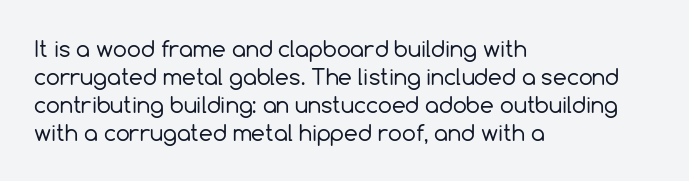
Q: Is the text bold? A: No.
Q: Is the text italic (slanted)? A: No, it is upright.
Q: Is the text underlined? A: No.
Q: How is the paragraph aligned? A: Left-aligned.
Q: Is the spacing between letters normal or unusually wide? A: Normal.
Q: Is the spacing between lines tight, normal or loose? A: Normal.
